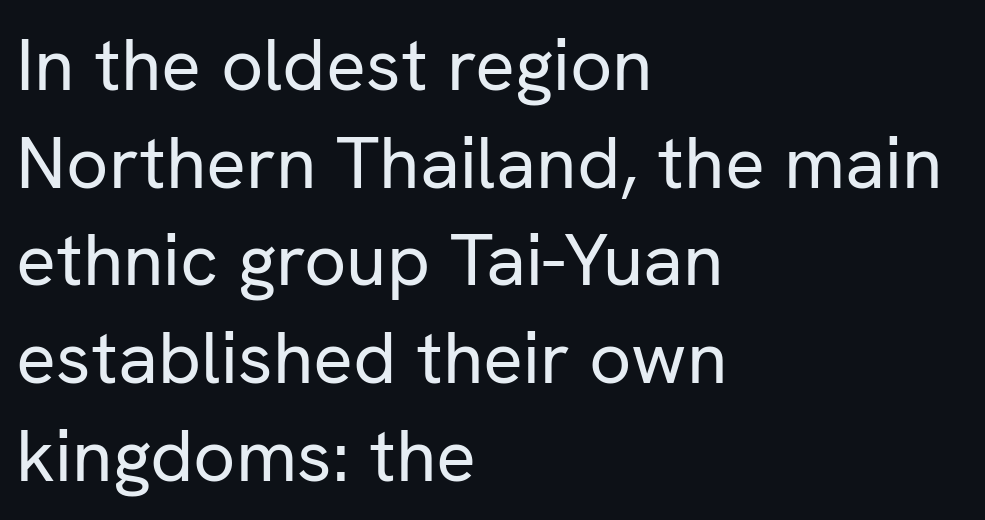
The image shows 74 px regular-weight sans-serif type, upright; set left-aligned, normal line spacing (1.32x), normal letter spacing, not underlined; low stroke contrast and a medium x-height.
